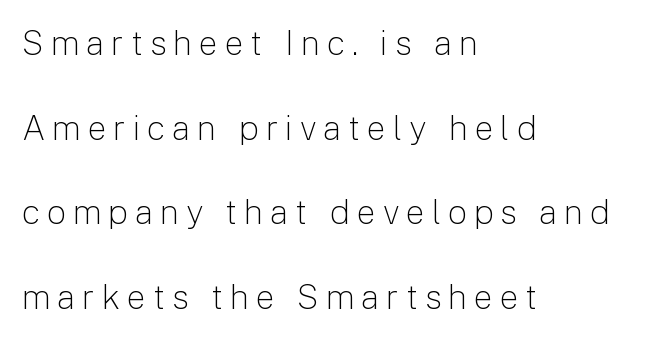
The image shows 34 px light sans-serif type, upright; set left-aligned, loose line spacing (2.49x), unusually wide letter spacing (+0.2 em), not underlined; low stroke contrast and a medium x-height.
